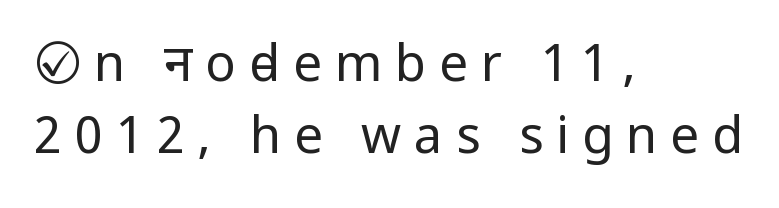
Summary of weight: not heavy and not bold. Reading down the column, the eye jumps a familiar distance to each next line. Nope, no serifs anywhere on these letters. Here the glyphs are tracked loosely, breaking word shapes into spaced letters. Typeset ragged right — the left edge is the straight one. This is the regular roman posture of the typeface.
